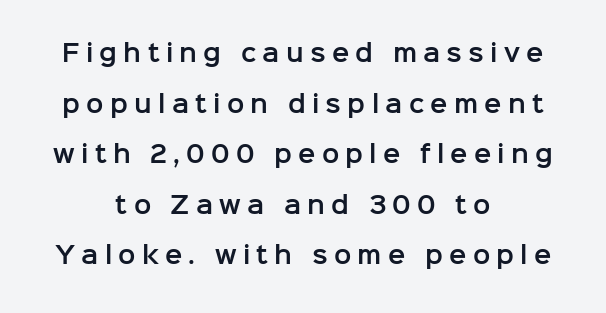
Lines of text with bare space underneath. If you measured baseline to baseline, you'd find a long distance. The letterforms stand isolated, each surrounded by extra space. In terms of posture, this sample is upright.
